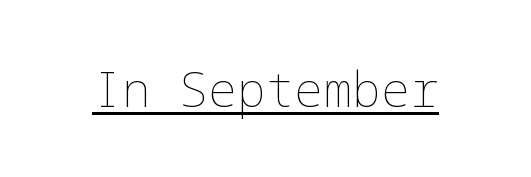
Tracking here is standard; glyphs follow each other at the usual distance. Is there any slant? The stems are plumb. Compared with a typical body face, this is equally light or lighter still. Somebody hit Ctrl+U on this one — the words are underlined.
